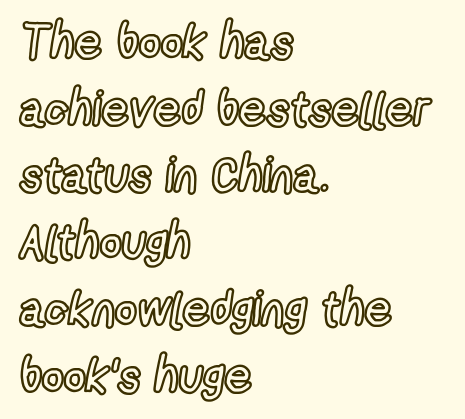
Short note: letters normally spaced. The lines in this sample share a left origin and differ only in where they stop. The strip under each line holds only bare page. Summary of vertical rhythm: regular, with standard interline spacing.
